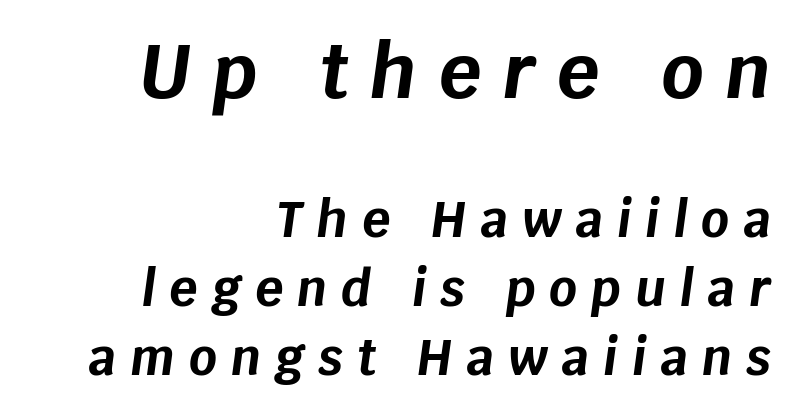
The image shows 74 px bold type, italic (leaning right); set right-aligned, normal line spacing (1.41x), unusually wide letter spacing (+0.29 em), not underlined; the first (top) block is 1.51x larger; low stroke contrast and a large x-height.
